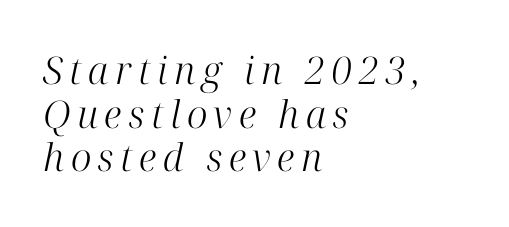
The passage shown is typed in a proportional face where columns would drift. The paragraph has a hard left edge and a soft right edge. One glance says dense: line gaps are narrower than usual. This sample uses a serif face.
